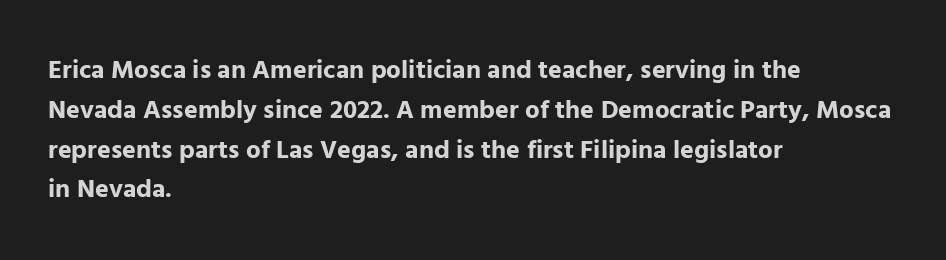
{"italic": "no", "bold": "yes", "underline": "no", "align": "left", "line_spacing": "normal", "line_spacing_ratio": 1.53, "letter_spacing": "normal", "letter_spacing_em": 0.0, "glyph_px": 26}
